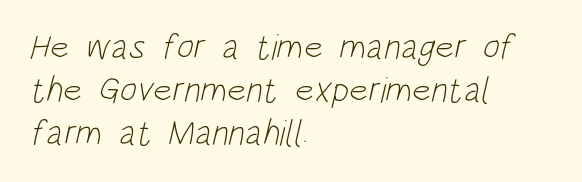
The image shows 36 px light, condensed sans-serif type; set left-aligned, line spacing 1.2x, normal letter spacing, not underlined; low stroke contrast and a large x-height.
